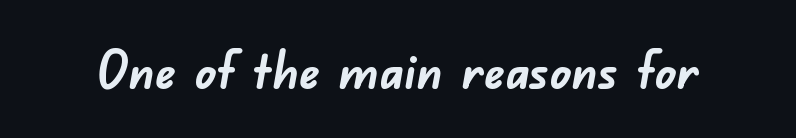
{"serif": "no", "bold": "yes", "weight": "semibold", "width": "normal", "stroke_contrast": "low", "x_height": "small", "monospaced": "no", "underline": "no", "letter_spacing": "normal", "letter_spacing_em": 0.0, "glyph_px": 52}
